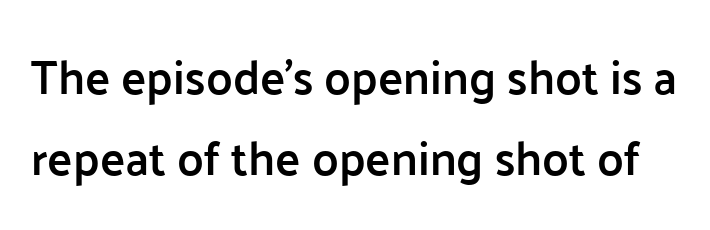
Every letter is mildly thick-stroked: semibold rather than bold. Between one letter and the next there's only the usual sliver of space. The passage shown is typed in a proportional face where columns would drift. Lines of text with bare space underneath. The typeface chosen for these lines omits serifs.
